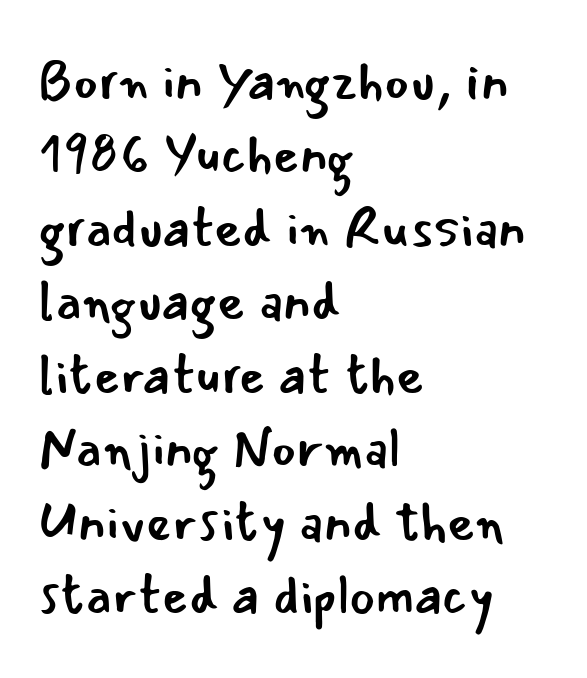
Unmarked baselines from the first word to the last. Italic: no, the glyphs are upright roman. Unbolded letterforms with no extra heft. How would I describe the line gaps? Plain and ordinary. The rendering uses natural spacing where letterforms have individual widths.
